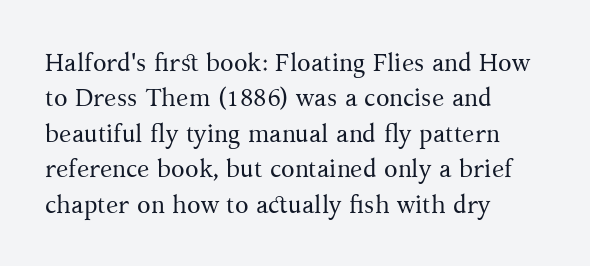
Q: Is the text bold? A: No.
Q: Is the text italic (slanted)? A: No, it is upright.
Q: Is the text underlined? A: No.
Q: How is the paragraph aligned? A: Left-aligned.
Q: Is the spacing between letters normal or unusually wide? A: Normal.
Q: Is the spacing between lines tight, normal or loose? A: Normal.
